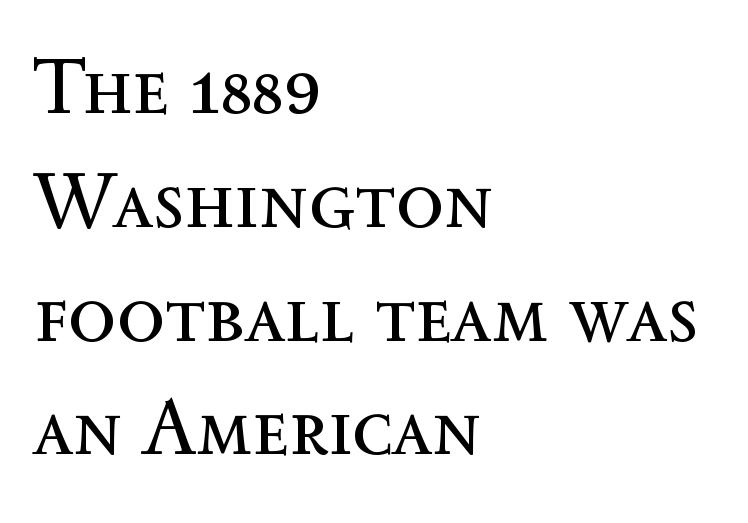
Q: Is the text bold? A: No.
Q: Is the text italic (slanted)? A: No, it is upright.
Q: Is the text underlined? A: No.
Q: How is the paragraph aligned? A: Left-aligned.
Q: Is the spacing between letters normal or unusually wide? A: Normal.
Q: Is the spacing between lines tight, normal or loose? A: Normal.
Q: Width (condensed, normal, or wide)? A: Normal.
Q: x-height? A: Medium.
Q: Monospaced? A: No.
